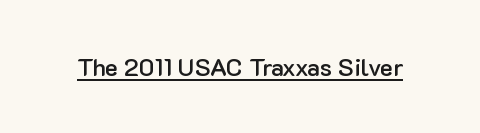
{"italic": "no", "bold": "semi", "underline": "yes", "letter_spacing": "normal", "letter_spacing_em": 0.0, "glyph_px": 24}
